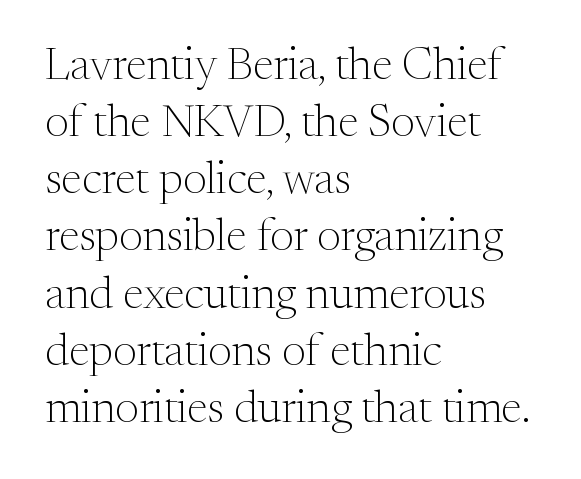
What kind of face is this? One with serifs. These lines stack with their left ends in a neat column. A typesetter would call this zero additional tracking. Quick note: not italic, upright.
